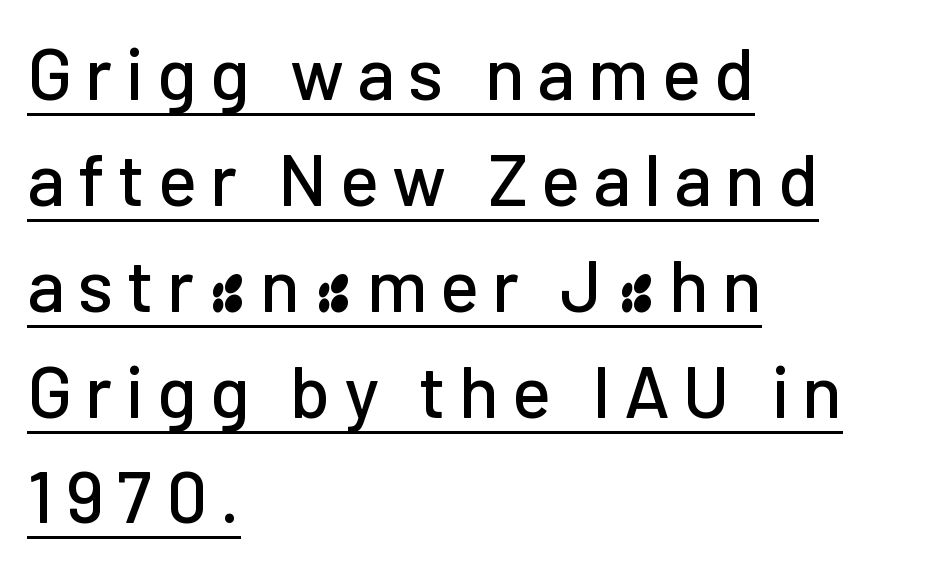
Q: Is the text italic (slanted)? A: No, it is upright.
Q: Is the typeface a serif or a sans-serif typeface? A: Sans-serif.
Q: Is the text underlined? A: Yes.
Q: How is the paragraph aligned? A: Left-aligned.
Q: Is the spacing between lines tight, normal or loose? A: Normal.
Q: Width (condensed, normal, or wide)? A: Normal.
Q: Stroke contrast? A: Low.
Q: x-height? A: Medium.
Q: Monospaced? A: No.
